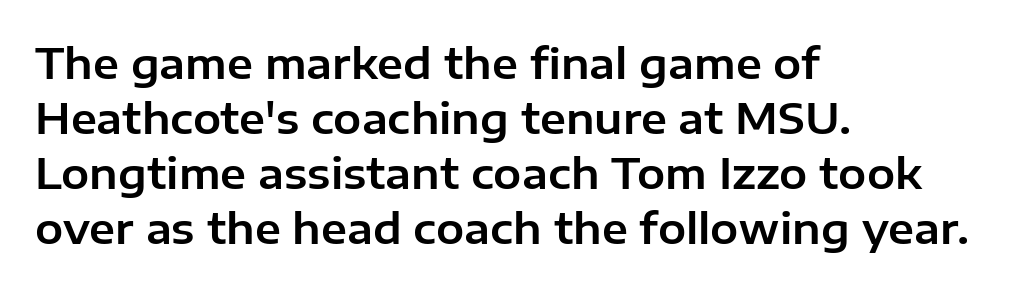
{"serif": "no", "italic": "no", "width": "normal", "stroke_contrast": "low", "x_height": "medium", "monospaced": "no", "underline": "no", "align": "left", "line_spacing": "normal", "line_spacing_ratio": 1.31, "letter_spacing": "normal", "letter_spacing_em": 0.0, "glyph_px": 42}
